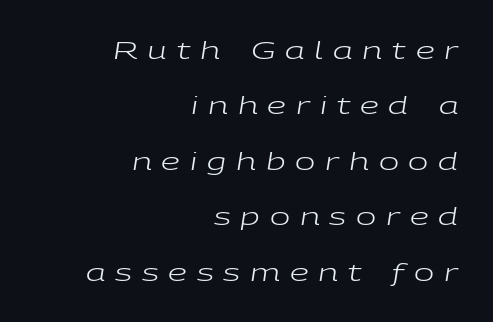
The image shows 24 px text type, italic (leaning right); set right-aligned, loose line spacing (2.31x), unusually wide letter spacing (+0.41 em), not underlined.
